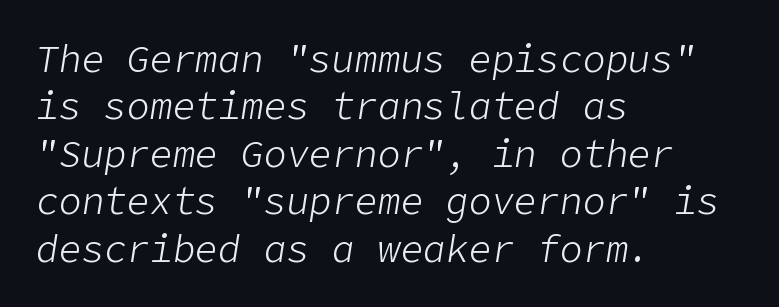
Does the leading feel generous? No, just average. An italicized treatment has been applied to the whole sample. Underlining? Definitely not there. Observe the ordinary spacing: letters are neighbours, not strangers. A student would call this left alignment; a typographer would say flush left, rag right. Stems and bowls with no extra thickness — not bold.
